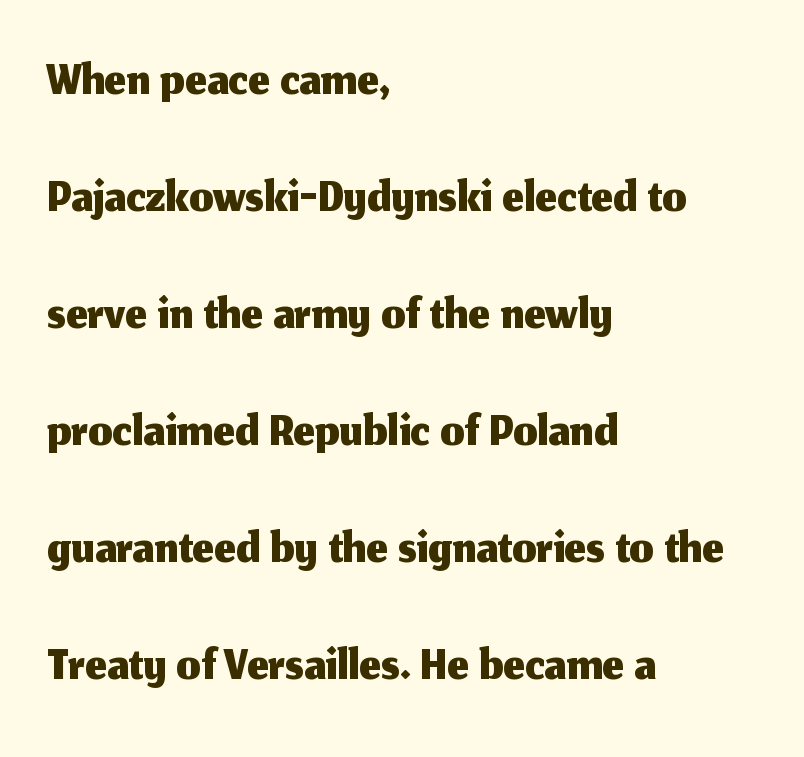
Q: Is the text italic (slanted)? A: No, it is upright.
Q: Is the typeface a serif or a sans-serif typeface? A: Sans-serif.
Q: Is the text underlined? A: No.
Q: How is the paragraph aligned? A: Left-aligned.
Q: Is the spacing between letters normal or unusually wide? A: Normal.
Q: Is the spacing between lines tight, normal or loose? A: Normal.
Q: Width (condensed, normal, or wide)? A: Normal.
Q: Stroke contrast? A: Medium.
Q: x-height? A: Medium.
Q: Monospaced? A: No.
